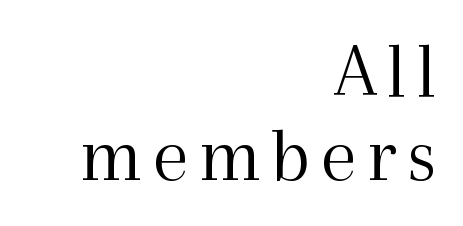
The image shows 79 px light serif type, upright; set right-aligned, tight line spacing (1.08x), not underlined; a medium x-height.
